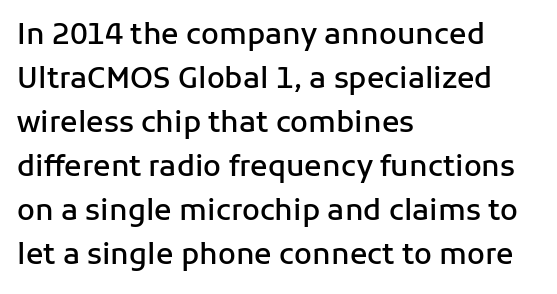
{"serif": "no", "italic": "no", "bold": "semi", "weight": "semibold", "width": "normal", "stroke_contrast": "low", "x_height": "medium", "monospaced": "no", "underline": "no", "align": "left", "line_spacing": "normal", "line_spacing_ratio": 1.52, "letter_spacing": "normal", "letter_spacing_em": 0.0, "glyph_px": 29}
